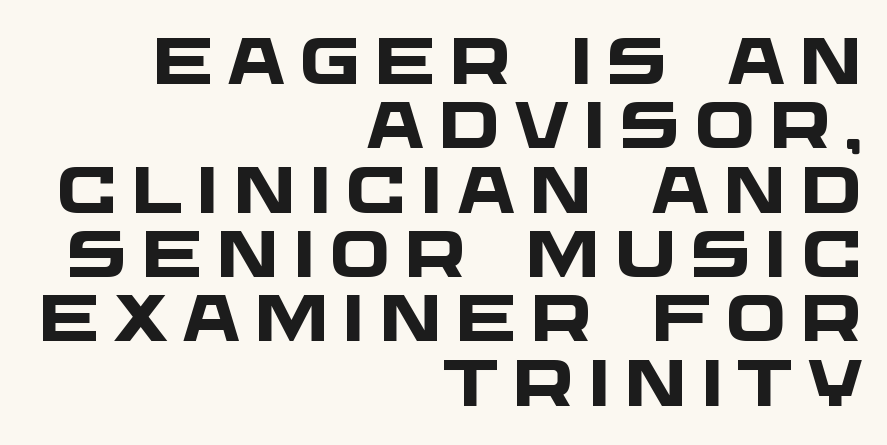
{"serif": "no", "bold": "yes", "weight": "heavy", "width": "wide", "stroke_contrast": "low", "x_height": "large", "monospaced": "no", "underline": "no", "align": "right", "line_spacing": "tight", "line_spacing_ratio": 0.99, "letter_spacing": "wide", "letter_spacing_em": 0.21, "glyph_px": 65}
